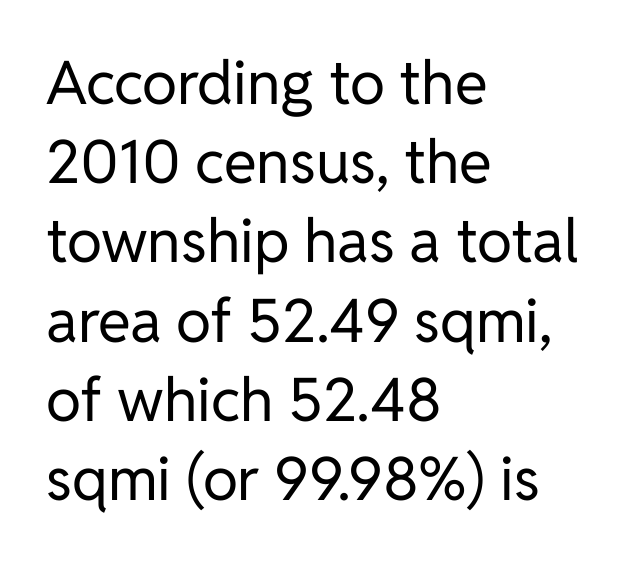
The image shows 60 px regular-weight sans-serif type, upright; set left-aligned, normal line spacing (1.32x), normal letter spacing, not underlined; low stroke contrast and a medium x-height.
